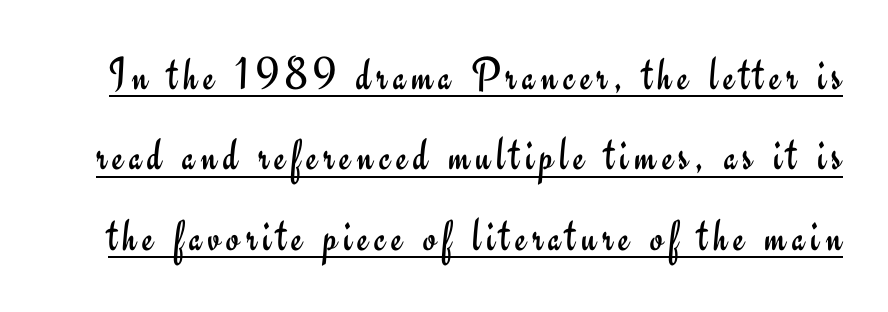
Varying glyph widths throughout — classic text-font behaviour. The typesetting does not lean heavy: it is not bold. Underlined type.
